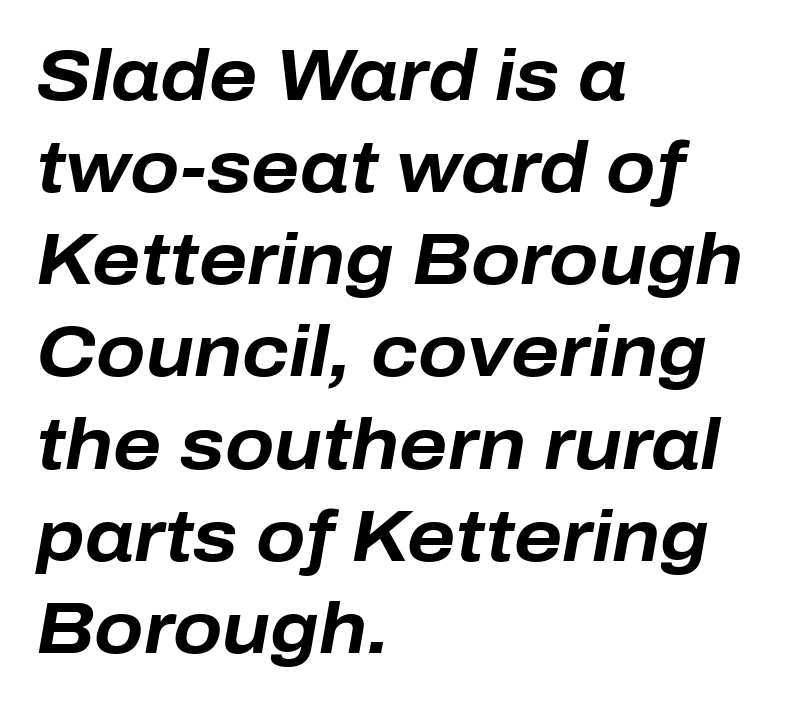
The image shows 72 px bold type, italic (leaning right); set left-aligned, normal line spacing (1.28x), normal letter spacing, not underlined; low stroke contrast and a medium x-height.
